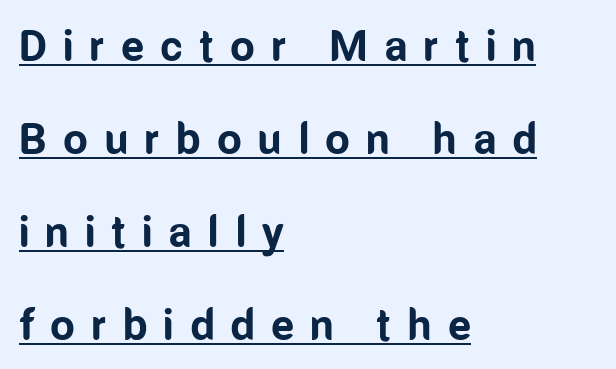
This sample has the flowing, uneven cadence of proportional lettering. Does the lettering tilt? It doesn't — this is upright. These lines carry a lot of weight — the face is fully bold. Has an underline been added? It has. The passage shown is typeset with a sans-serif family.
